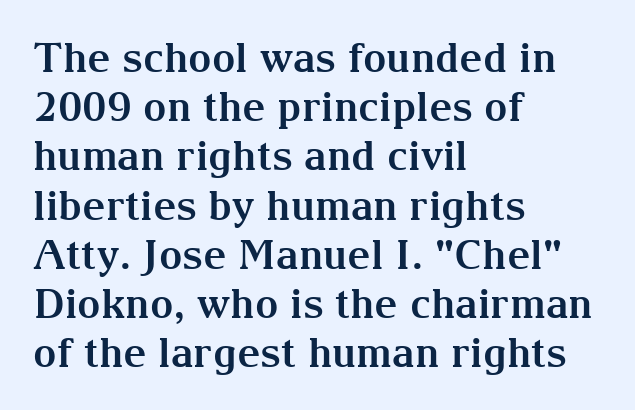
You'd pick this weight for a headline — it's a proper bold. The rendering uses natural spacing where letterforms have individual widths. The rendering shows small feet on the letterforms — a serif design. Short note: letters normally spaced. Left-aligned paragraph, ragged on the right. A roman cut, with each character standing at attention.
